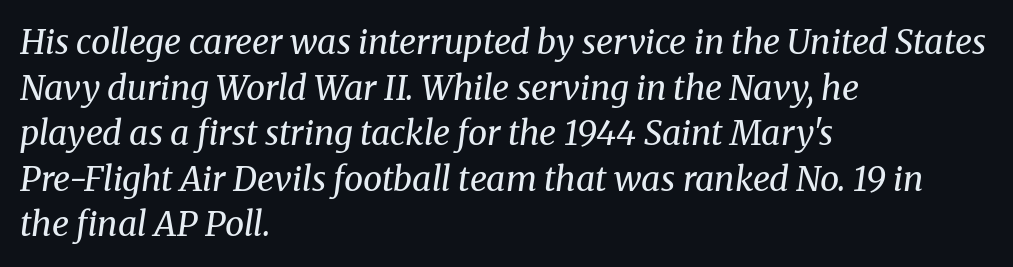
The rendering uses natural spacing where letterforms have individual widths. Italic: yes, the glyphs are oblique. Whoever set this chose a conventional vertical rhythm. Weight: not bold — regular or lighter. Where is the straight margin? On the left.
